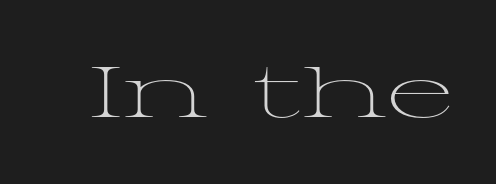
{"serif": "yes", "italic": "no", "bold": "no", "weight": "light", "width": "wide", "stroke_contrast": "medium", "x_height": "medium", "monospaced": "no", "underline": "no", "letter_spacing": "normal", "letter_spacing_em": 0.0, "glyph_px": 72}
